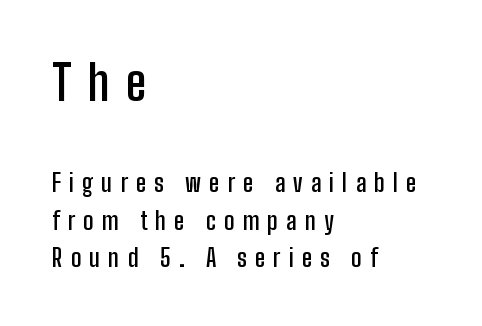
Rule under the text: the space is simply empty. This sample keeps an unexceptional amount of space between lines. The designer gave the opening block more size than the closing block. These lines have a slow, spaced-out rhythm from letter to letter.
